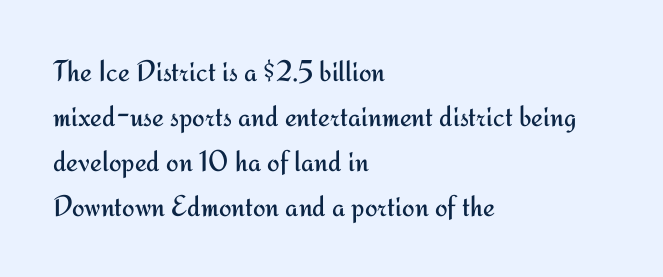
Are there feet on the stems? There aren't — it's a sans. The cut favours lightness, reaching ordinary text weight at its darkest. The rendering uses natural spacing where letterforms have individual widths. Nobody touched the tracking dial on this one.
